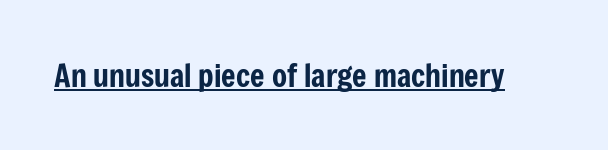
{"serif": "no", "italic": "no", "width": "condensed", "stroke_contrast": "low", "x_height": "medium", "monospaced": "no", "underline": "yes", "letter_spacing": "normal", "letter_spacing_em": 0.0, "glyph_px": 31}
